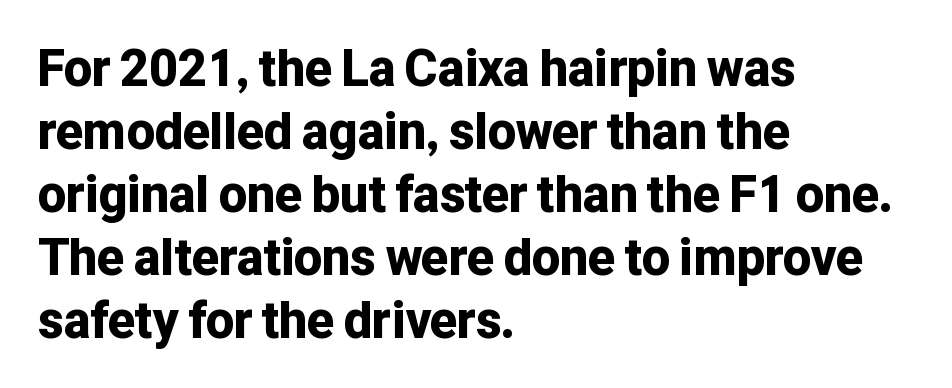
The image shows 50 px bold sans-serif type, upright; set left-aligned, normal line spacing (1.26x), normal letter spacing, not underlined; low stroke contrast and a medium x-height.
